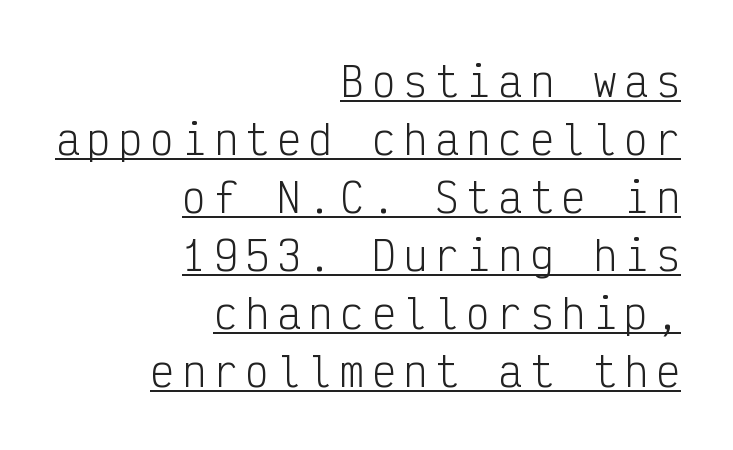
{"serif": "no", "italic": "no", "bold": "no", "weight": "light", "width": "condensed", "stroke_contrast": "low", "x_height": "medium", "monospaced": "yes", "underline": "yes", "align": "right", "line_spacing": "normal", "line_spacing_ratio": 1.45, "glyph_px": 40}
